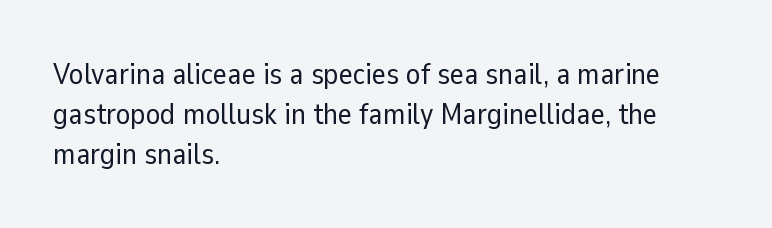
Weight class: somewhere from thin through regular. A bare baseline throughout the passage. The lines are quadded left. Is this a fixed-width face? No — the glyphs have proportional, varying widths.
